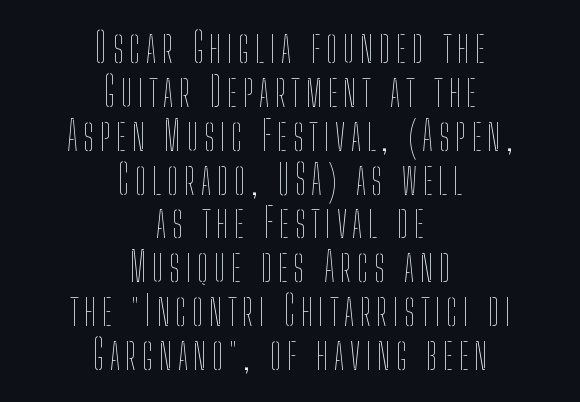
Q: Is the text bold? A: No.
Q: Is the text italic (slanted)? A: No, it is upright.
Q: Is the text underlined? A: No.
Q: How is the paragraph aligned? A: Centered.
Q: Is the spacing between lines tight, normal or loose? A: Tight.
Q: Width (condensed, normal, or wide)? A: Condensed.
Q: Stroke contrast? A: Low.
Q: x-height? A: Medium.
Q: Monospaced? A: No.
